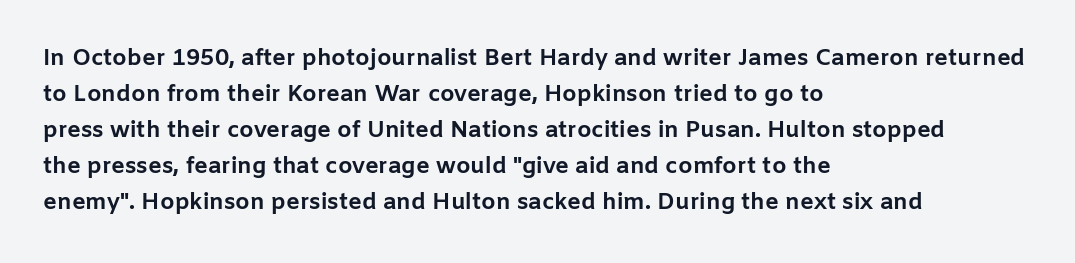
The image shows 23 px bold type, upright; set left-aligned, normal line spacing (1.57x), normal letter spacing, not underlined.
